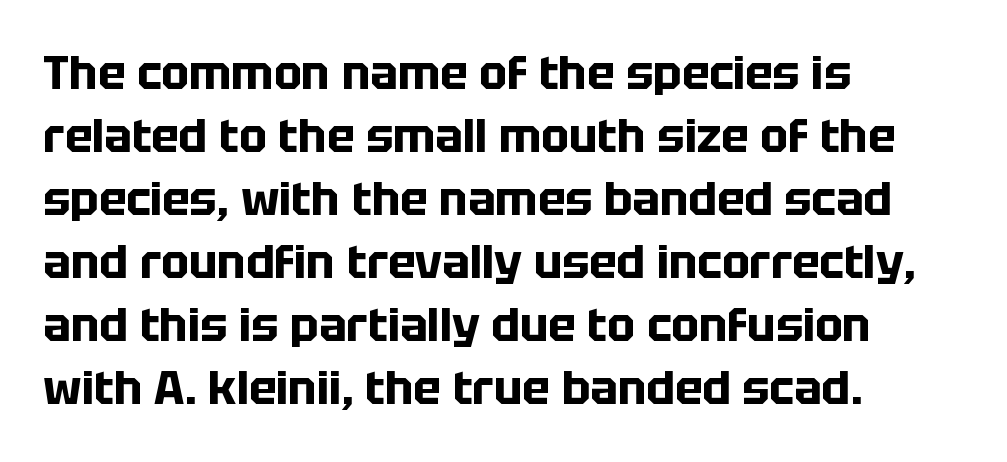
{"serif": "no", "italic": "no", "bold": "yes", "weight": "bold", "width": "normal", "stroke_contrast": "low", "x_height": "large", "monospaced": "no", "underline": "no", "align": "left", "line_spacing": "normal", "line_spacing_ratio": 1.37, "letter_spacing": "normal", "letter_spacing_em": 0.0, "glyph_px": 46}
